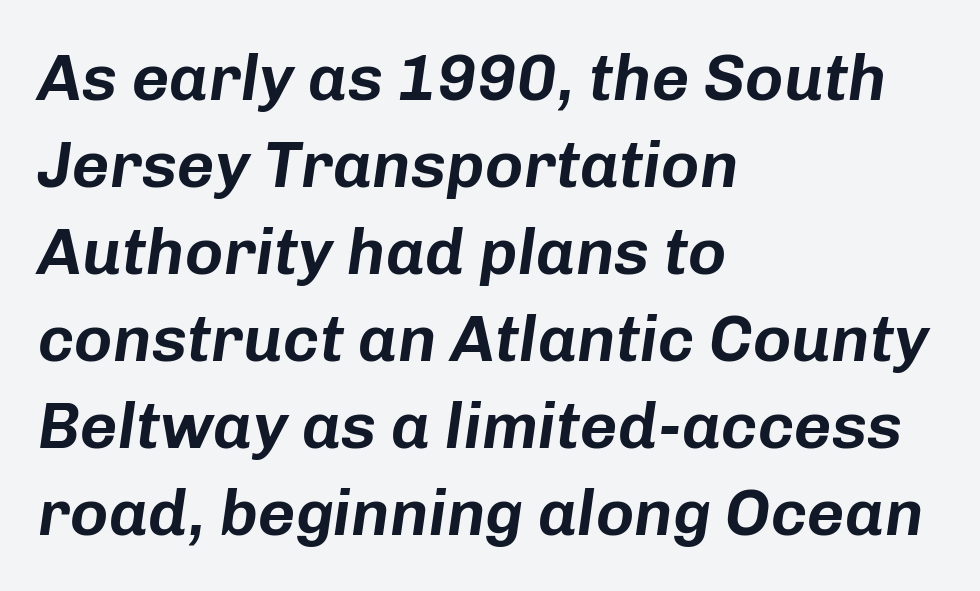
The image shows 65 px text type, italic (leaning right); set left-aligned, normal line spacing (1.34x), normal letter spacing, not underlined; low stroke contrast and a medium x-height.
